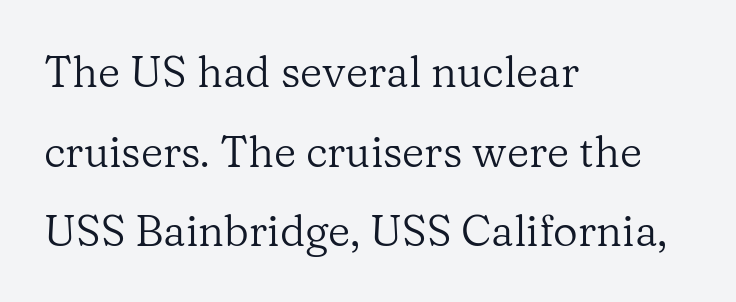
{"serif": "yes", "italic": "no", "bold": "no", "weight": "regular", "width": "normal", "stroke_contrast": "low", "x_height": "medium", "monospaced": "no", "underline": "no", "align": "left", "line_spacing_ratio": 1.85, "letter_spacing": "normal", "letter_spacing_em": 0.0, "glyph_px": 43}
